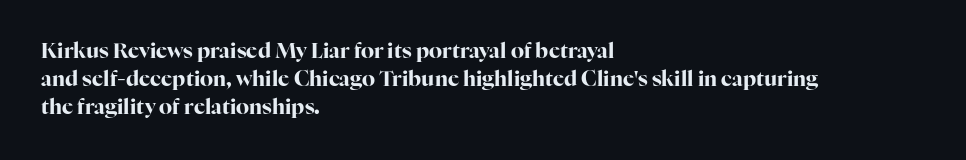
The image shows 21 px bold type, upright; set left-aligned, normal line spacing (1.33x), normal letter spacing, not underlined.
